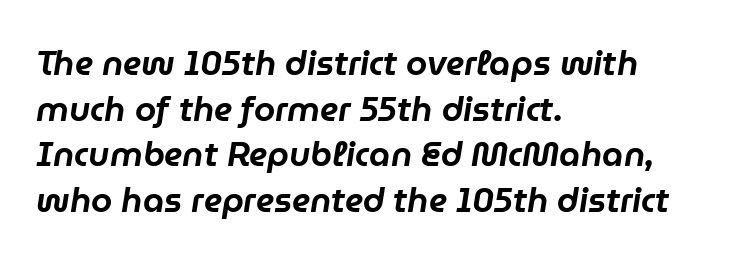
The image shows 34 px text type, italic (leaning right); set left-aligned, normal line spacing (1.34x), normal letter spacing, not underlined; low stroke contrast and a medium x-height.
